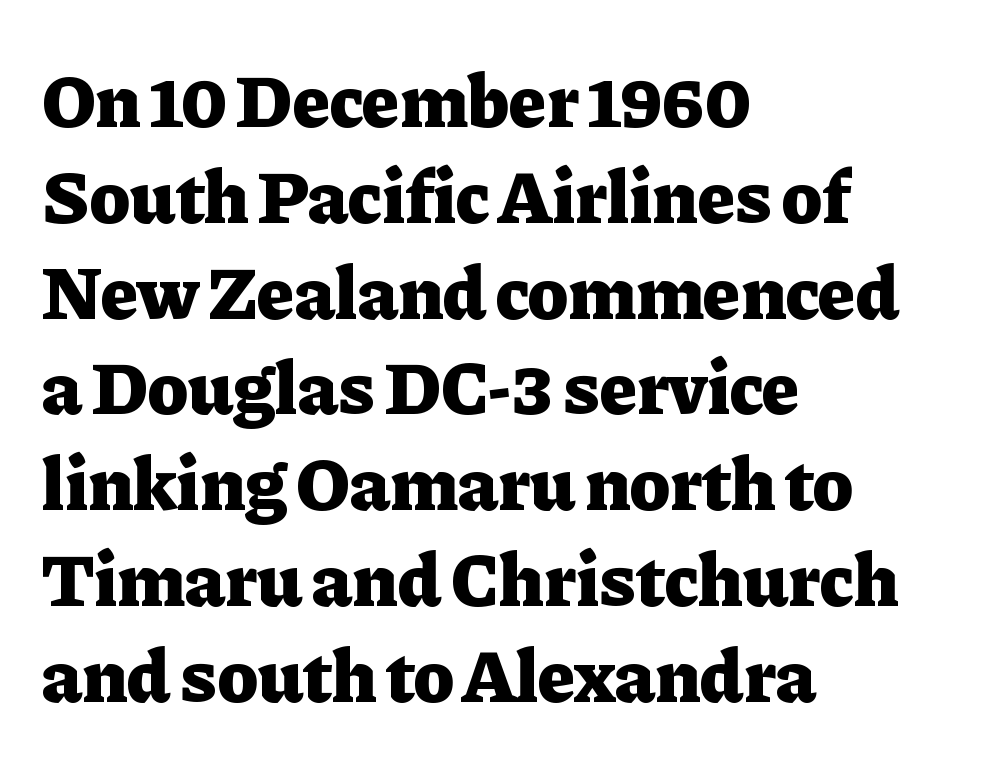
The image shows 76 px heavy serif type, upright; set left-aligned, normal line spacing (1.26x), normal letter spacing, not underlined; low stroke contrast and a medium x-height.
